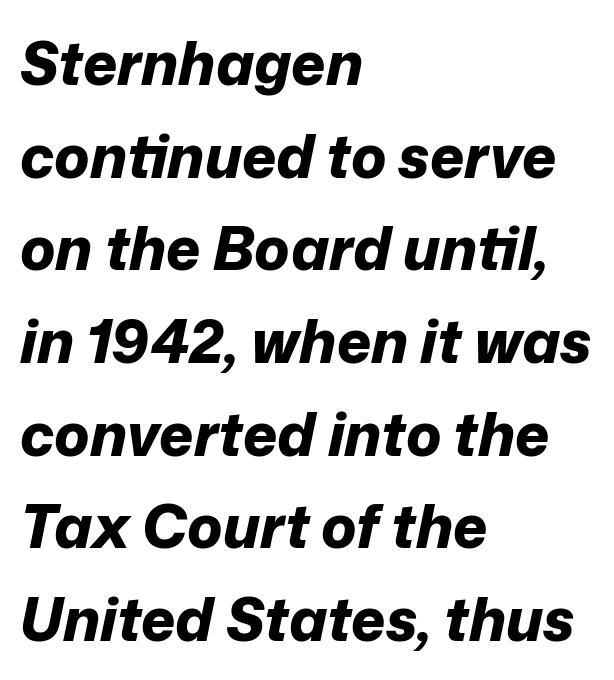
Q: Is the text bold? A: Yes.
Q: Is the text italic (slanted)? A: Yes, it leans right by about 12 degrees.
Q: Is the text underlined? A: No.
Q: How is the paragraph aligned? A: Left-aligned.
Q: Is the spacing between letters normal or unusually wide? A: Normal.
Q: Is the spacing between lines tight, normal or loose? A: Normal.
Q: Width (condensed, normal, or wide)? A: Normal.
Q: Stroke contrast? A: Low.
Q: x-height? A: Medium.
Q: Monospaced? A: No.
